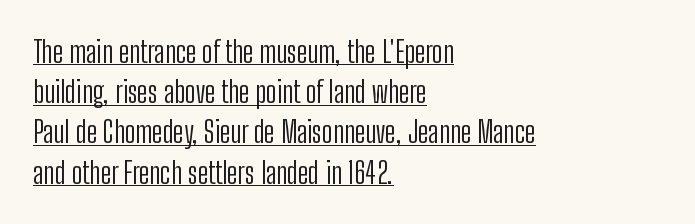
{"serif": "no", "italic": "no", "bold": "no", "weight": "light", "width": "condensed", "stroke_contrast": "low", "x_height": "medium", "monospaced": "no", "underline": "yes", "align": "left", "line_spacing": "normal", "line_spacing_ratio": 1.34, "letter_spacing": "normal", "letter_spacing_em": 0.0, "glyph_px": 30}
